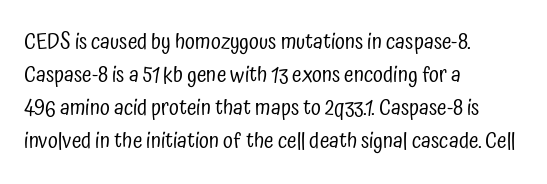
The image shows 22 px text type, upright; set left-aligned, normal line spacing (1.5x), normal letter spacing, not underlined.
